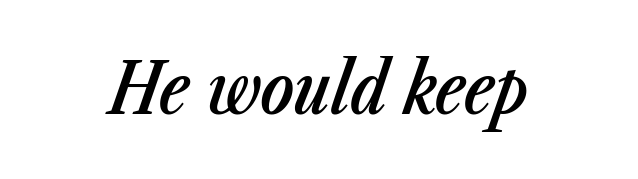
{"italic": "yes", "lean": "right", "slant_degrees": 23, "bold": "semi", "weight": "semibold", "width": "condensed", "stroke_contrast": "low", "x_height": "medium", "monospaced": "no", "underline": "no", "letter_spacing": "normal", "letter_spacing_em": 0.0, "glyph_px": 70}
